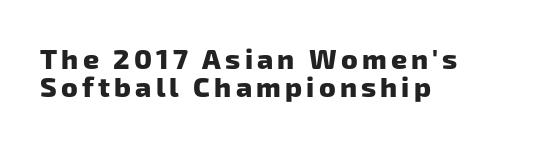
The image shows 28 px heavy sans-serif type; set left-aligned, tight line spacing (0.99x), not underlined; low stroke contrast and a medium x-height.
